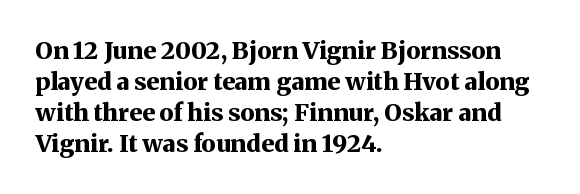
{"italic": "no", "bold": "yes", "underline": "no", "align": "left", "line_spacing": "normal", "line_spacing_ratio": 1.29, "letter_spacing": "normal", "letter_spacing_em": 0.0, "glyph_px": 24}
